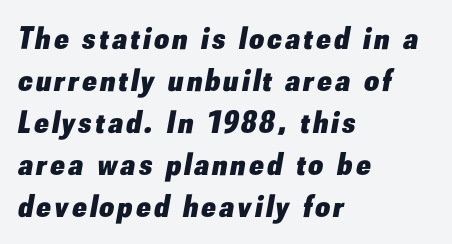
Q: Is the text bold? A: Yes.
Q: Is the text italic (slanted)? A: Yes, it leans right by about 10 degrees.
Q: Is the text underlined? A: No.
Q: How is the paragraph aligned? A: Left-aligned.
Q: Is the spacing between lines tight, normal or loose? A: Normal.
Q: Width (condensed, normal, or wide)? A: Normal.
Q: Stroke contrast? A: Low.
Q: x-height? A: Small.
Q: Monospaced? A: No.
